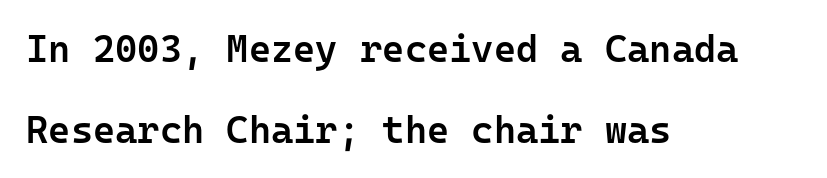
{"serif": "no", "italic": "no", "bold": "semi", "weight": "semibold", "width": "normal", "stroke_contrast": "low", "x_height": "medium", "monospaced": "yes", "underline": "no", "align": "left", "line_spacing": "loose", "line_spacing_ratio": 2.13, "letter_spacing": "normal", "letter_spacing_em": 0.0, "glyph_px": 38}
